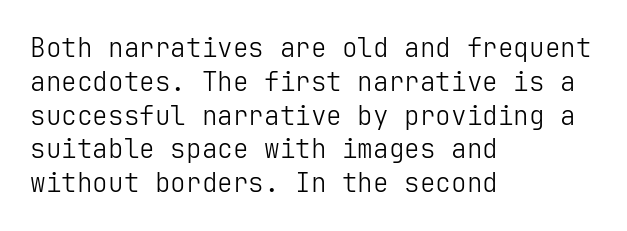
Q: Is the text bold? A: No.
Q: Is the text italic (slanted)? A: No, it is upright.
Q: Is the text underlined? A: No.
Q: How is the paragraph aligned? A: Left-aligned.
Q: Is the spacing between letters normal or unusually wide? A: Normal.
Q: Is the spacing between lines tight, normal or loose? A: Normal.
